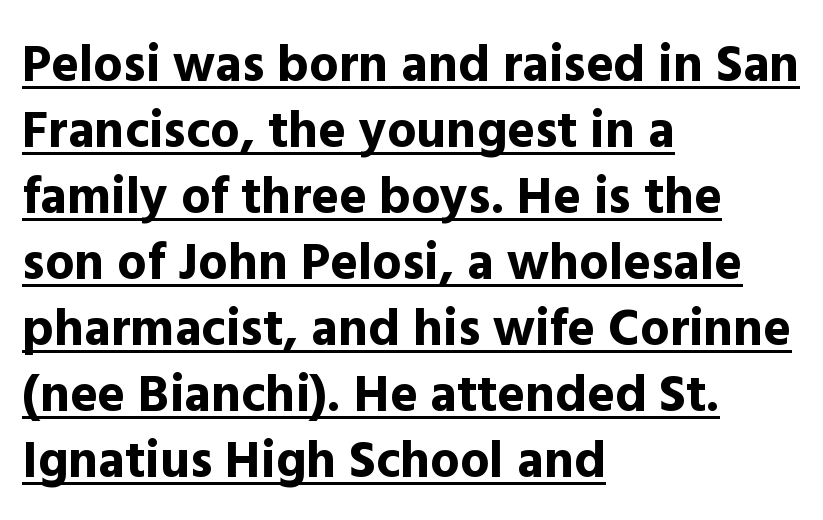
{"serif": "no", "italic": "no", "bold": "yes", "weight": "bold", "width": "normal", "x_height": "medium", "monospaced": "no", "underline": "yes", "align": "left", "line_spacing": "normal", "line_spacing_ratio": 1.27, "letter_spacing": "normal", "letter_spacing_em": 0.0, "glyph_px": 52}
